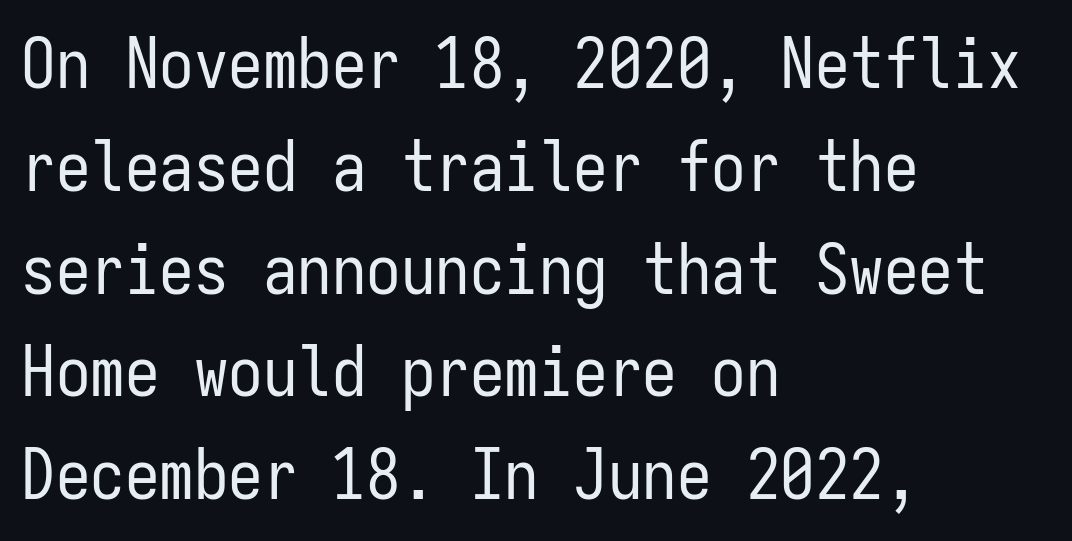
Q: Is the text bold? A: No.
Q: Is the text italic (slanted)? A: No, it is upright.
Q: Is the typeface a serif or a sans-serif typeface? A: Sans-serif.
Q: Is the text underlined? A: No.
Q: How is the paragraph aligned? A: Left-aligned.
Q: Is the spacing between letters normal or unusually wide? A: Normal.
Q: Is the spacing between lines tight, normal or loose? A: Normal.
Q: Width (condensed, normal, or wide)? A: Condensed.
Q: Stroke contrast? A: Low.
Q: x-height? A: Medium.
Q: Monospaced? A: Yes.
